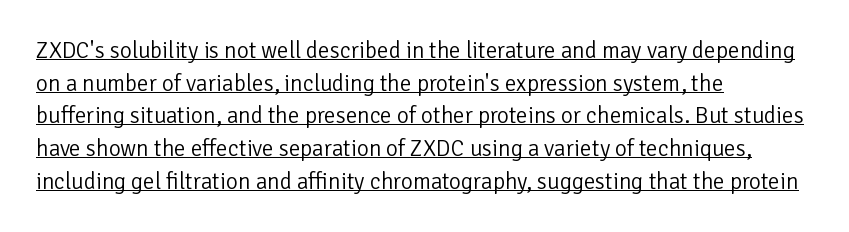
{"italic": "no", "bold": "no", "underline": "yes", "align": "left", "line_spacing": "normal", "line_spacing_ratio": 1.42, "letter_spacing": "normal", "letter_spacing_em": 0.0, "glyph_px": 23}
